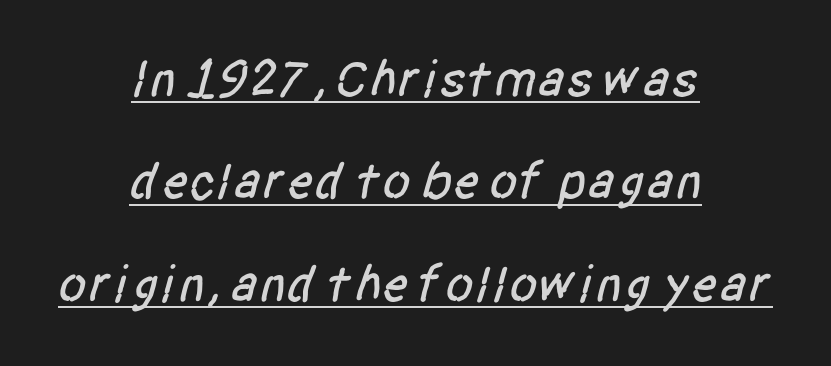
The rendering keeps characters at their native spacing. Horizontal alignment here is central, giving a formal, balanced look. Note the varied advance widths — an 'i' is clearly narrower than an 'm'. The glyphs in this specimen are sans serif. The leading is generous, giving the passage an open texture. The sample's only ornament is a line tracing under the words.
